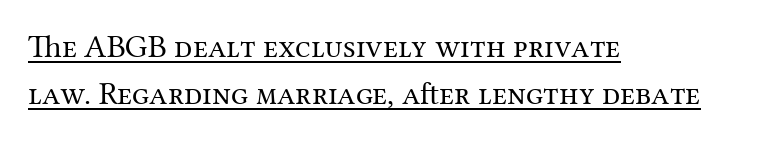
Q: Is the text bold? A: No.
Q: Is the text italic (slanted)? A: No, it is upright.
Q: Is the typeface a serif or a sans-serif typeface? A: Serif.
Q: Is the text underlined? A: Yes.
Q: How is the paragraph aligned? A: Left-aligned.
Q: Is the spacing between letters normal or unusually wide? A: Normal.
Q: Is the spacing between lines tight, normal or loose? A: Normal.
Q: Width (condensed, normal, or wide)? A: Normal.
Q: Stroke contrast? A: Medium.
Q: x-height? A: Medium.
Q: Monospaced? A: No.
